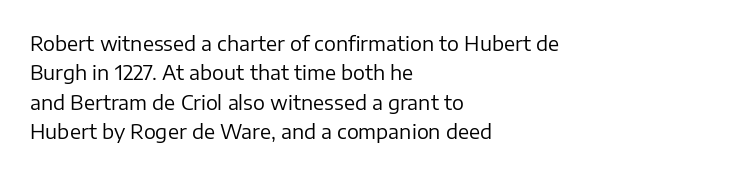
{"italic": "no", "bold": "no", "underline": "no", "align": "left", "line_spacing": "normal", "line_spacing_ratio": 1.47, "letter_spacing": "normal", "letter_spacing_em": 0.0, "glyph_px": 20}
